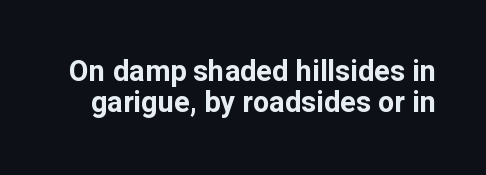
The image shows 29 px bold sans-serif type, upright; set tight line spacing (1.06x), normal letter spacing, not underlined; low stroke contrast and a medium x-height.
